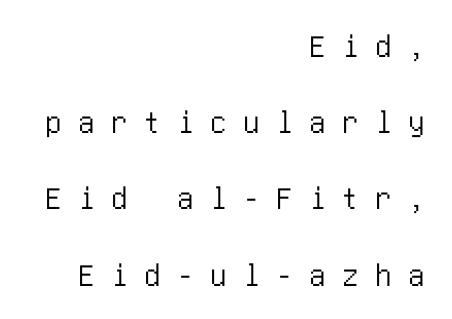
Q: Is the text italic (slanted)? A: No, it is upright.
Q: Is the typeface a serif or a sans-serif typeface? A: Sans-serif.
Q: Is the text underlined? A: No.
Q: How is the paragraph aligned? A: Right-aligned.
Q: Is the spacing between letters normal or unusually wide? A: Unusually wide.
Q: Is the spacing between lines tight, normal or loose? A: Loose.
Q: Width (condensed, normal, or wide)? A: Condensed.
Q: Stroke contrast? A: Low.
Q: x-height? A: Large.
